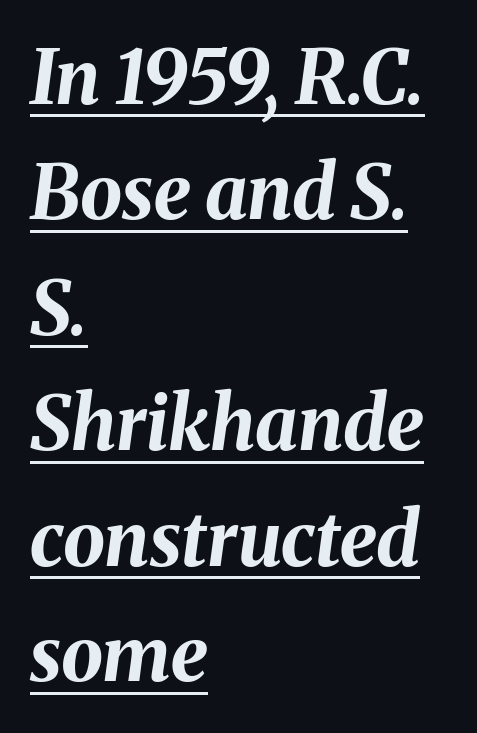
{"italic": "yes", "lean": "right", "slant_degrees": 8, "bold": "yes", "weight": "bold", "width": "normal", "stroke_contrast": "medium", "x_height": "medium", "monospaced": "no", "underline": "yes", "align": "left", "line_spacing": "normal", "line_spacing_ratio": 1.54, "letter_spacing": "normal", "letter_spacing_em": 0.0, "glyph_px": 75}
